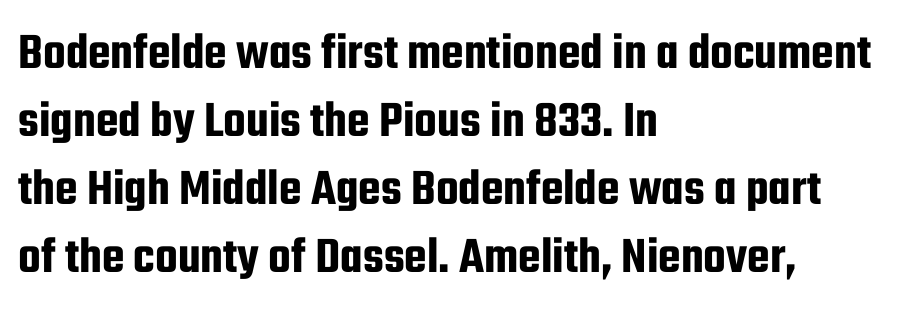
Q: Is the text italic (slanted)? A: No, it is upright.
Q: Is the typeface a serif or a sans-serif typeface? A: Sans-serif.
Q: Is the text underlined? A: No.
Q: How is the paragraph aligned? A: Left-aligned.
Q: Is the spacing between letters normal or unusually wide? A: Normal.
Q: Is the spacing between lines tight, normal or loose? A: Normal.
Q: Width (condensed, normal, or wide)? A: Condensed.
Q: Stroke contrast? A: Low.
Q: x-height? A: Medium.
Q: Monospaced? A: No.
